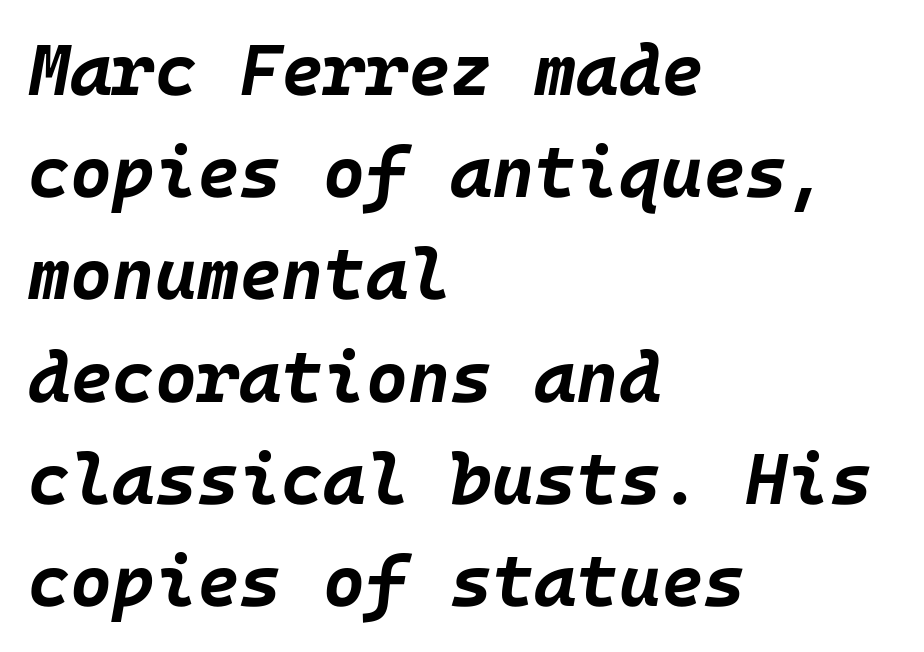
This sample uses plain, unmodified letter spacing. Quick note: interline space is typical. The glyphs have the mass of a bold cut. Observe the lean: these are italic letterforms. The space directly below the letters is spotless. Reading down the block, your eye returns to a fixed left position each line.
